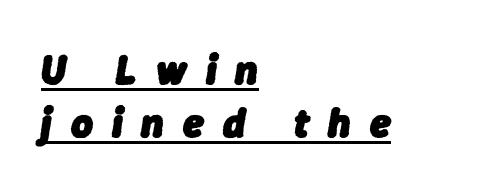
Q: Is the text bold? A: Yes.
Q: Is the text italic (slanted)? A: Yes, it leans right by about 9 degrees.
Q: Is the text underlined? A: Yes.
Q: How is the paragraph aligned? A: Left-aligned.
Q: Is the spacing between letters normal or unusually wide? A: Unusually wide.
Q: Is the spacing between lines tight, normal or loose? A: Normal.
Q: Width (condensed, normal, or wide)? A: Normal.
Q: Stroke contrast? A: Low.
Q: x-height? A: Medium.
Q: Monospaced? A: No.
